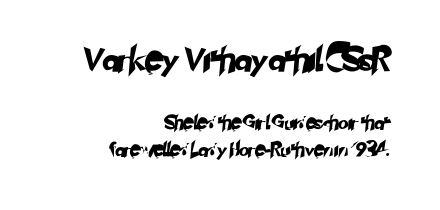
{"underline": "no", "align": "right", "line_spacing": "loose", "line_spacing_ratio": 1.93, "letter_spacing": "normal", "letter_spacing_em": 0.0, "larger_block": "first", "size_ratio": 1.71, "glyph_px": 24}
